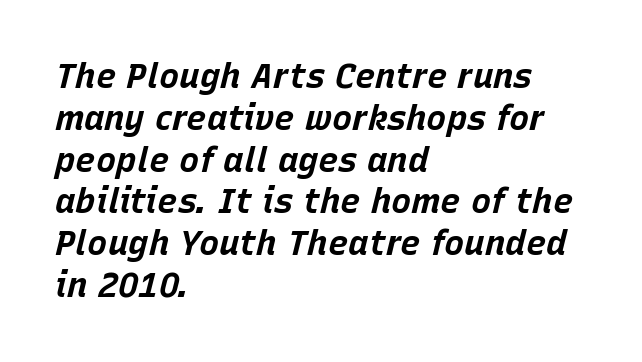
The image shows 34 px bold type, italic (leaning right); set left-aligned, line spacing 1.23x, normal letter spacing, not underlined; low stroke contrast and a large x-height.
